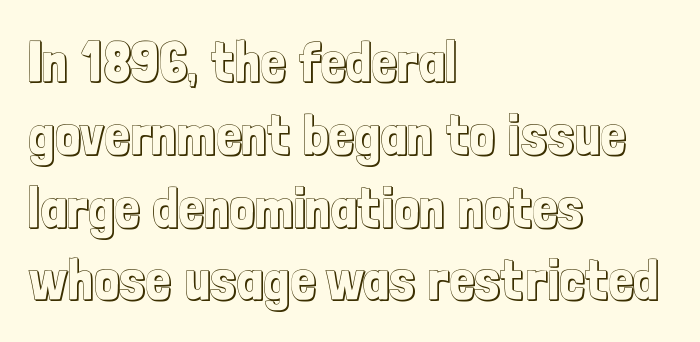
{"italic": "no", "width": "condensed", "x_height": "medium", "monospaced": "no", "underline": "no", "align": "left", "line_spacing": "normal", "line_spacing_ratio": 1.3, "letter_spacing": "normal", "letter_spacing_em": 0.0, "glyph_px": 56}
